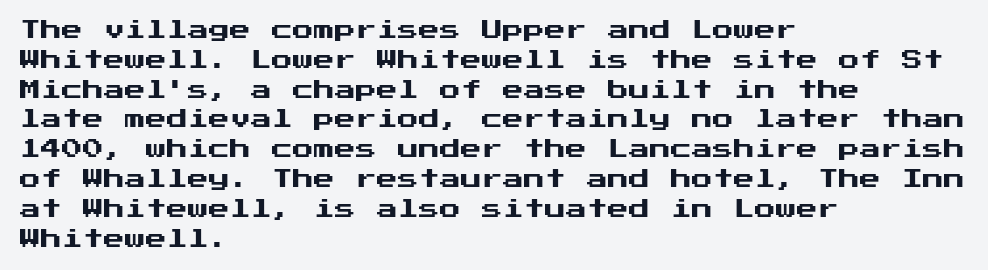
Which margin do the lines hug? The left one — the right edge is uneven. The letters stand upright; this is a roman face. Any mark beneath the type? The region is blank. The space between consecutive lines is moderate. No extra tracking has been applied to these lines.
